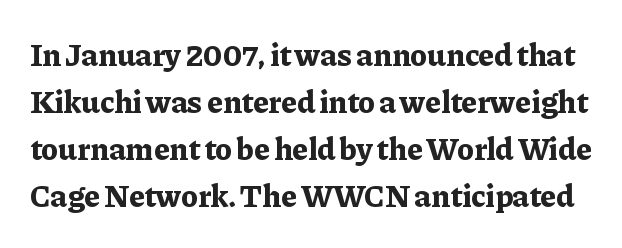
{"serif": "yes", "italic": "no", "bold": "yes", "weight": "bold", "width": "normal", "stroke_contrast": "low", "x_height": "medium", "monospaced": "no", "underline": "no", "line_spacing": "normal", "line_spacing_ratio": 1.47, "letter_spacing": "normal", "letter_spacing_em": 0.0, "glyph_px": 32}
